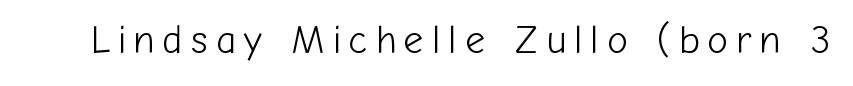
The image shows 39 px light sans-serif type, upright; set unusually wide letter spacing (+0.2 em), not underlined; low stroke contrast and a medium x-height.
